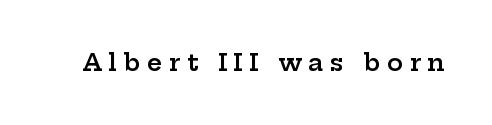
{"italic": "no", "bold": "semi", "underline": "no", "letter_spacing": "wide", "letter_spacing_em": 0.27, "glyph_px": 24}
